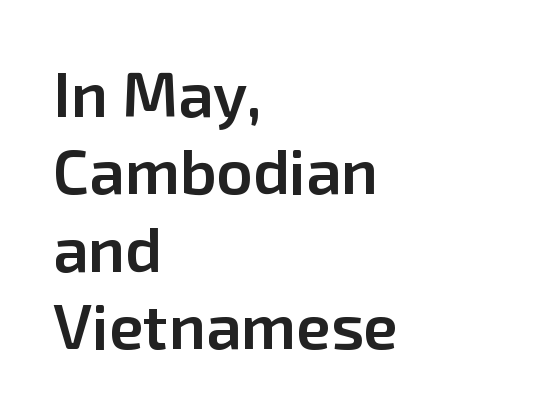
The image shows 63 px semibold sans-serif type, upright; set left-aligned, line spacing 1.23x, normal letter spacing, not underlined; low stroke contrast and a medium x-height.
